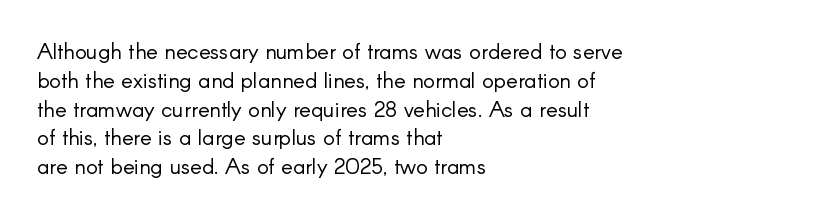
No extra ink here — the face is not bold. The ragged edge is on the right, which tells us the setting is flush left. Decoration check: the copy has no underline. Between one letter and the next there's only the usual sliver of space. No italicization has been applied; the sample stays upright. Successive baselines arrive at the customary interval.
